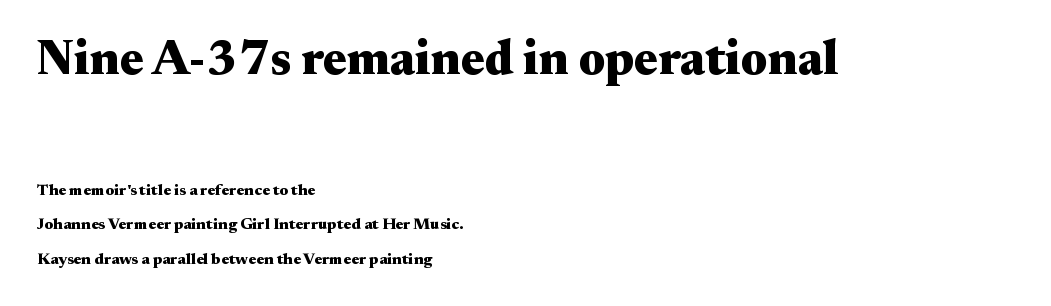
Q: Is the text bold? A: Yes.
Q: Is the text italic (slanted)? A: No, it is upright.
Q: Is the typeface a serif or a sans-serif typeface? A: Serif.
Q: Is the text underlined? A: No.
Q: How is the paragraph aligned? A: Left-aligned.
Q: Is the spacing between letters normal or unusually wide? A: Normal.
Q: Is the spacing between lines tight, normal or loose? A: Loose.
Q: Which block of text is set in a larger size, the first (top) or the second (bottom)? A: The first (top) one.
Q: Width (condensed, normal, or wide)? A: Wide.
Q: Stroke contrast? A: Medium.
Q: x-height? A: Small.
Q: Monospaced? A: No.
